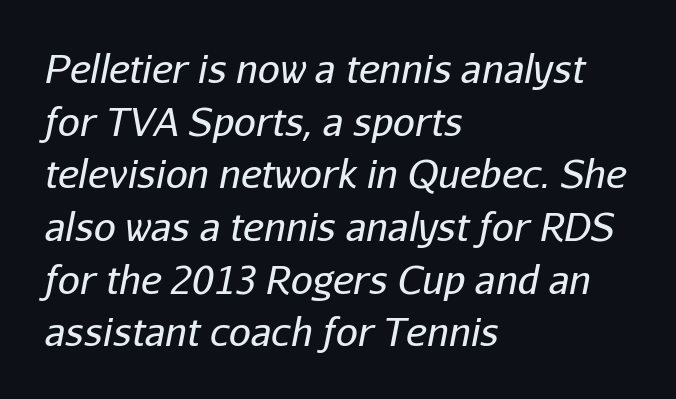
Q: Is the text bold? A: No.
Q: Is the text italic (slanted)? A: Yes, it leans right by about 11 degrees.
Q: Is the text underlined? A: No.
Q: How is the paragraph aligned? A: Left-aligned.
Q: Is the spacing between letters normal or unusually wide? A: Normal.
Q: Is the spacing between lines tight, normal or loose? A: Normal.
Q: Width (condensed, normal, or wide)? A: Normal.
Q: Stroke contrast? A: Low.
Q: x-height? A: Medium.
Q: Monospaced? A: No.
